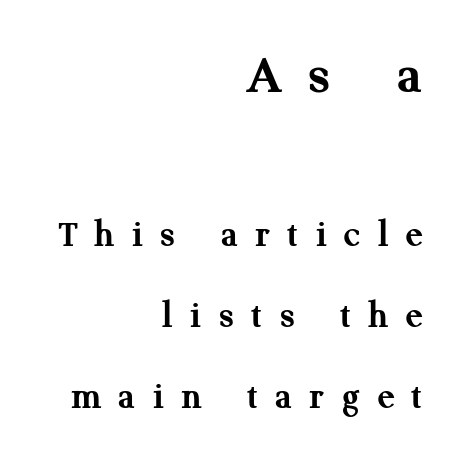
The image shows 58 px semibold serif type, upright; set right-aligned, loose line spacing (2.08x), unusually wide letter spacing (+0.45 em), not underlined; the first (top) block is 1.49x larger; medium stroke contrast and a medium x-height.
